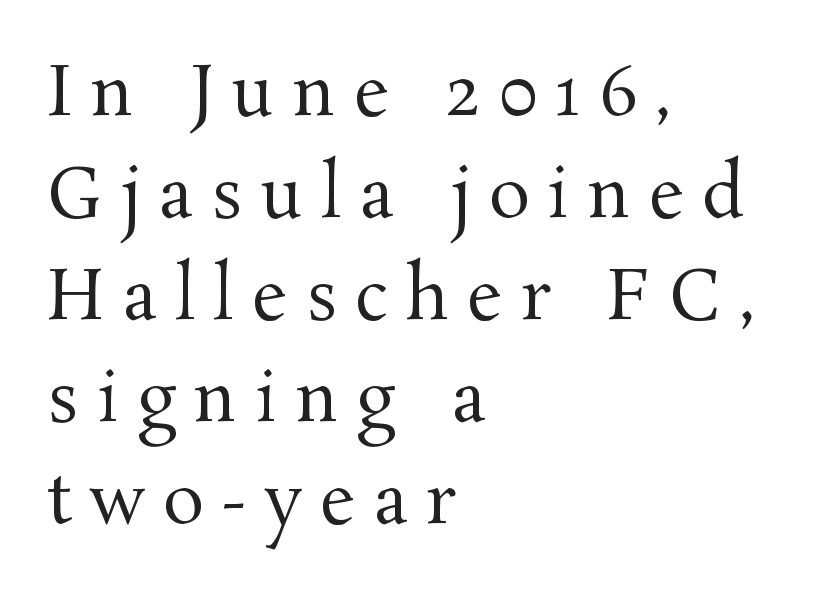
Only glyphs here, with clear space below each row. The rows are spaced the way most documents space them. A classic flush-left, rag-right setting is used for this passage. In terms of letterform style, serifs are clearly present.
